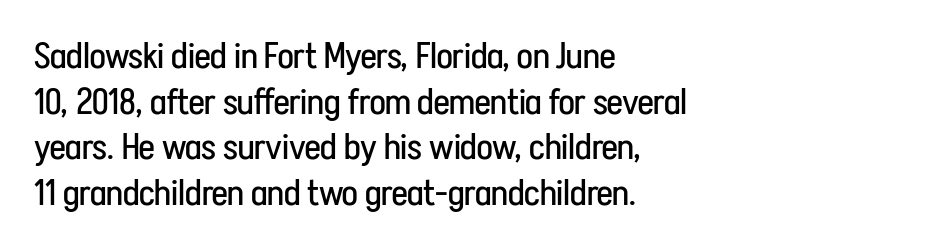
The image shows 37 px regular-weight, condensed sans-serif type, upright; set left-aligned, line spacing 1.23x, normal letter spacing, not underlined; low stroke contrast and a medium x-height.
